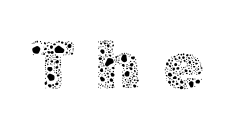
The rendering uses natural spacing where letterforms have individual widths. Does extra space separate the letters? Yes, quite a lot of it. Letters have the restrained weight of plain body copy at most. If you drew a line through each stem, it would be perfectly vertical.
